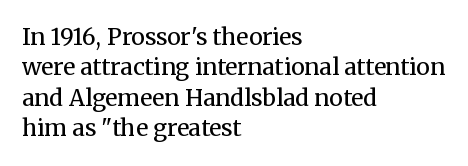
The space directly below the letters is spotless. Caption: standard tracking, unaltered. Vertically, the passage feels balanced, rows spaced as you'd expect. Does the lettering tilt? It doesn't — this is upright.
